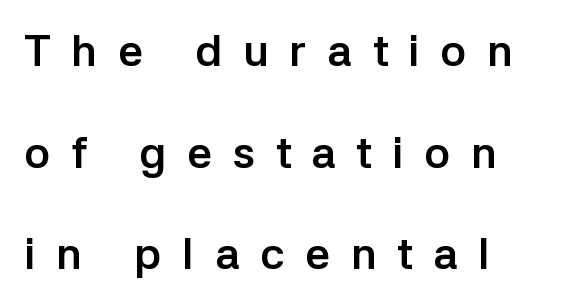
Q: Is the text bold? A: Yes.
Q: Is the text italic (slanted)? A: No, it is upright.
Q: Is the typeface a serif or a sans-serif typeface? A: Sans-serif.
Q: Is the text underlined? A: No.
Q: How is the paragraph aligned? A: Left-aligned.
Q: Is the spacing between letters normal or unusually wide? A: Unusually wide.
Q: Is the spacing between lines tight, normal or loose? A: Loose.
Q: Width (condensed, normal, or wide)? A: Normal.
Q: Stroke contrast? A: Low.
Q: x-height? A: Medium.
Q: Monospaced? A: No.
